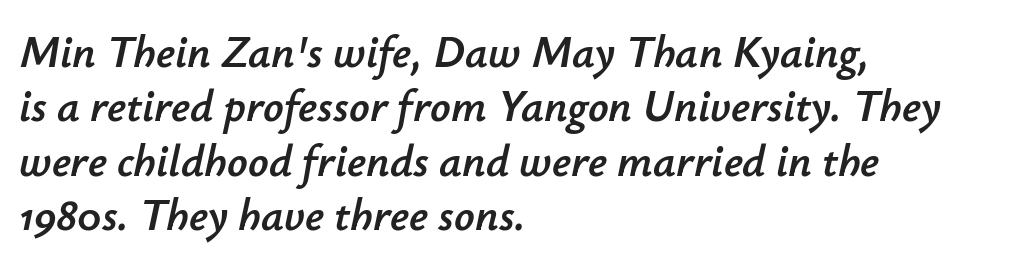
Q: Is the text italic (slanted)? A: Yes, it leans right by about 12 degrees.
Q: Is the text underlined? A: No.
Q: How is the paragraph aligned? A: Left-aligned.
Q: Is the spacing between letters normal or unusually wide? A: Normal.
Q: Width (condensed, normal, or wide)? A: Normal.
Q: Stroke contrast? A: Low.
Q: x-height? A: Small.
Q: Monospaced? A: No.
